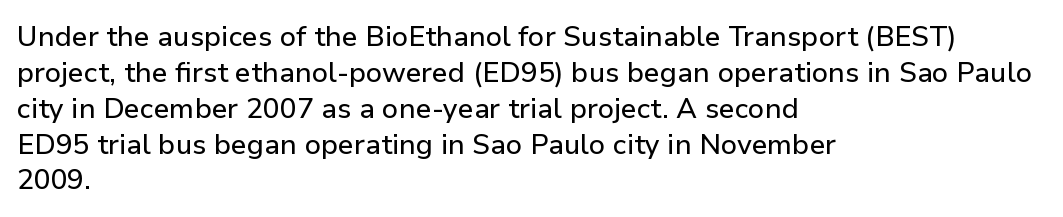
Q: Is the text italic (slanted)? A: No, it is upright.
Q: Is the typeface a serif or a sans-serif typeface? A: Sans-serif.
Q: Is the text underlined? A: No.
Q: How is the paragraph aligned? A: Left-aligned.
Q: Is the spacing between letters normal or unusually wide? A: Normal.
Q: Is the spacing between lines tight, normal or loose? A: Normal.
Q: Width (condensed, normal, or wide)? A: Normal.
Q: Stroke contrast? A: Low.
Q: x-height? A: Medium.
Q: Monospaced? A: No.
